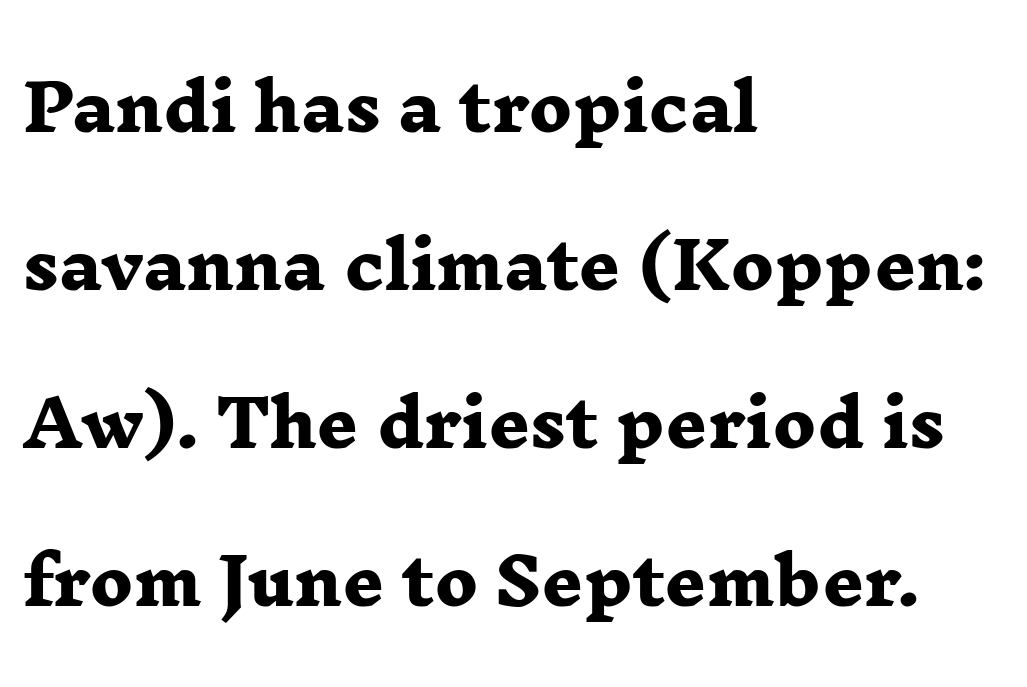
The image shows 64 px heavy, wide serif type; set left-aligned, loose line spacing (2.47x), normal letter spacing, not underlined; low stroke contrast and a medium x-height.
